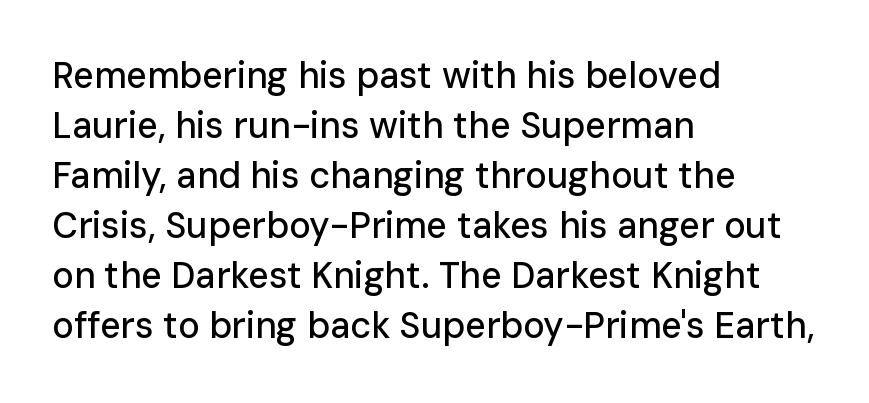
Q: Is the text italic (slanted)? A: No, it is upright.
Q: Is the typeface a serif or a sans-serif typeface? A: Sans-serif.
Q: Is the text underlined? A: No.
Q: How is the paragraph aligned? A: Left-aligned.
Q: Is the spacing between letters normal or unusually wide? A: Normal.
Q: Is the spacing between lines tight, normal or loose? A: Normal.
Q: Width (condensed, normal, or wide)? A: Normal.
Q: Stroke contrast? A: Low.
Q: x-height? A: Medium.
Q: Monospaced? A: No.
